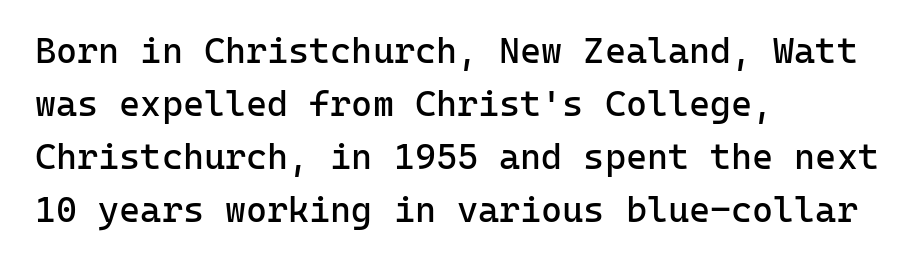
The image shows 36 px regular-weight sans-serif type, upright, monospaced; set left-aligned, normal line spacing (1.47x), normal letter spacing, not underlined; low stroke contrast and a medium x-height.
